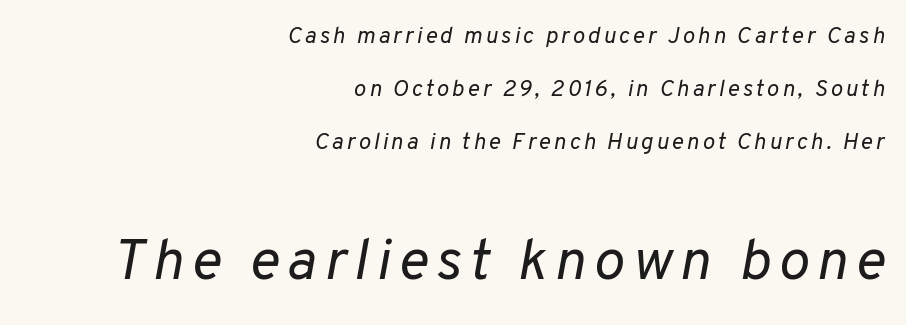
{"italic": "yes", "lean": "right", "slant_degrees": 10, "bold": "no", "weight": "regular", "width": "normal", "stroke_contrast": "low", "x_height": "medium", "monospaced": "no", "underline": "no", "align": "right", "line_spacing": "loose", "line_spacing_ratio": 2.3, "larger_block": "second", "size_ratio": 2.52, "glyph_px": 58}
